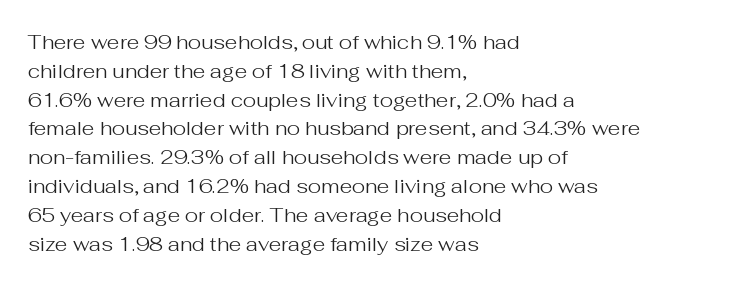
{"italic": "no", "bold": "no", "underline": "no", "align": "left", "line_spacing": "normal", "line_spacing_ratio": 1.44, "letter_spacing": "normal", "letter_spacing_em": 0.0, "glyph_px": 20}
